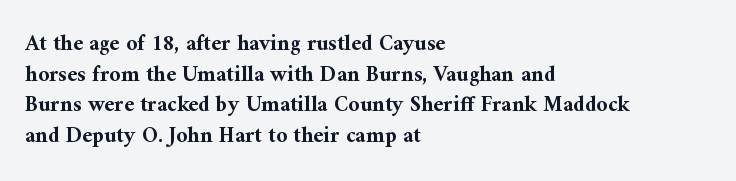
The image shows 22 px bold type, upright; set left-aligned, normal line spacing (1.39x), normal letter spacing, not underlined.
